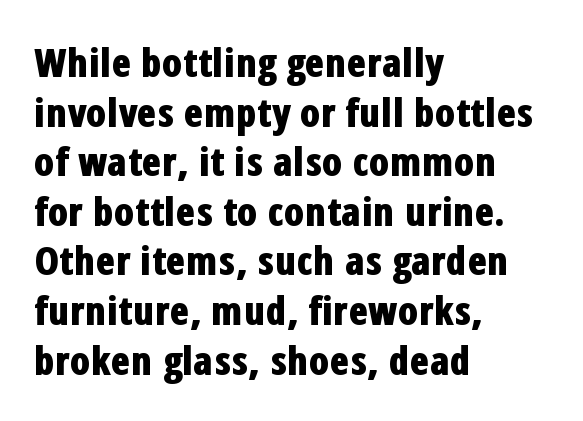
These lines are set flush left with a ragged right edge. The face used here is a sans, in the tradition of grotesques and geometrics. The letters stand upright; this is a roman face. Lines of text with bare space underneath.
